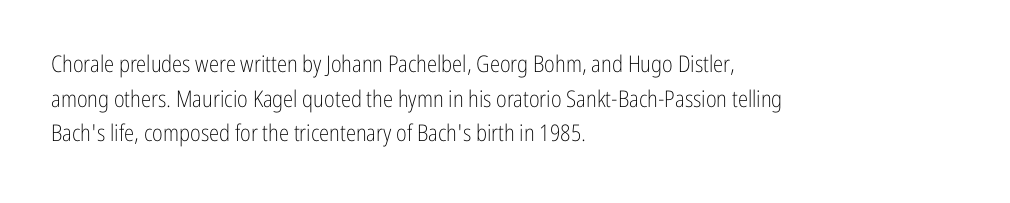
The image shows 23 px text type, upright; set left-aligned, normal line spacing (1.51x), normal letter spacing, not underlined.
